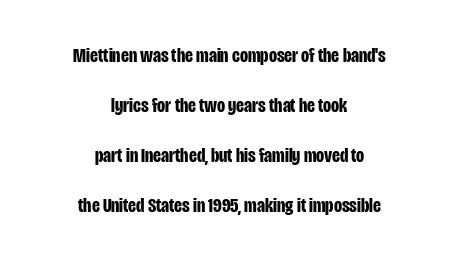
This sample is center-justified, so both line endings float freely. Rule under the text: the space is simply empty. Heavy, bold letterforms. Every character sits straight up, as roman type does. These lines keep a tight, regular rhythm from letter to letter. Baseline-to-baseline distance is far greater than the letter height.
